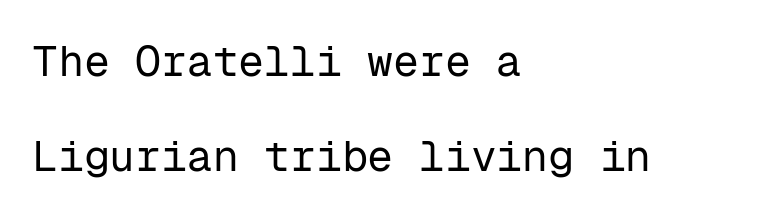
{"serif": "no", "italic": "no", "bold": "no", "weight": "regular", "width": "normal", "stroke_contrast": "low", "x_height": "medium", "monospaced": "yes", "underline": "no", "align": "left", "line_spacing": "loose", "line_spacing_ratio": 2.21, "letter_spacing": "normal", "letter_spacing_em": 0.0, "glyph_px": 43}
